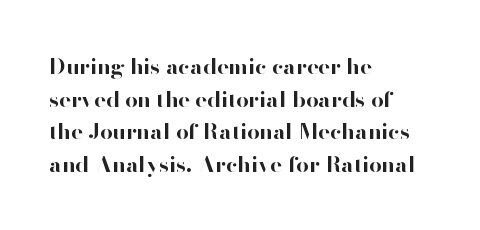
The image shows 22 px bold type, upright; set left-aligned, normal line spacing (1.48x), normal letter spacing, not underlined.
